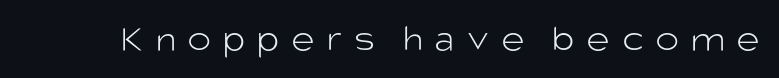
{"serif": "no", "italic": "no", "bold": "no", "weight": "light", "width": "normal", "stroke_contrast": "low", "x_height": "large", "monospaced": "no", "underline": "no", "letter_spacing": "wide", "letter_spacing_em": 0.29, "glyph_px": 40}
